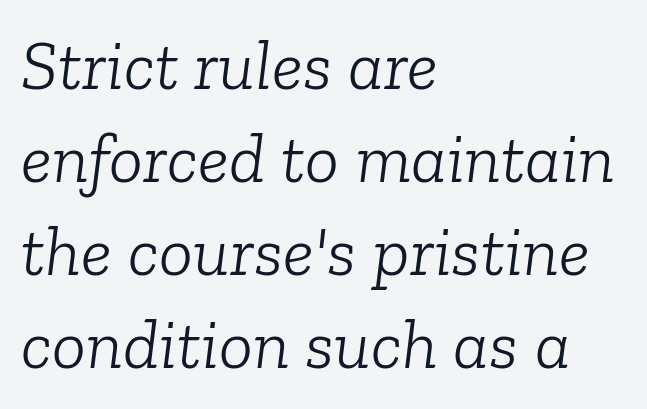
{"serif": "yes", "italic": "yes", "lean": "right", "slant_degrees": 6, "bold": "no", "weight": "light", "width": "normal", "stroke_contrast": "low", "x_height": "medium", "monospaced": "no", "underline": "no", "align": "left", "line_spacing": "normal", "line_spacing_ratio": 1.31, "letter_spacing": "normal", "letter_spacing_em": 0.0, "glyph_px": 71}
